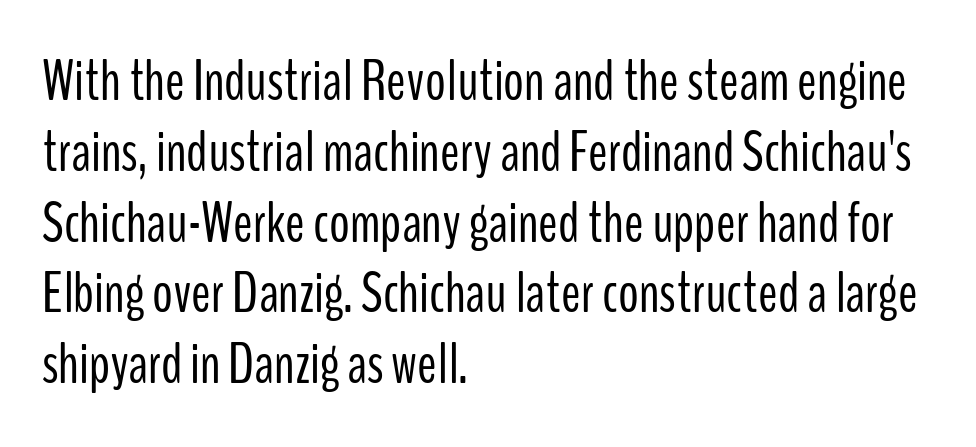
Q: Is the text bold? A: No.
Q: Is the text italic (slanted)? A: No, it is upright.
Q: Is the typeface a serif or a sans-serif typeface? A: Sans-serif.
Q: Is the text underlined? A: No.
Q: How is the paragraph aligned? A: Left-aligned.
Q: Is the spacing between letters normal or unusually wide? A: Normal.
Q: Width (condensed, normal, or wide)? A: Condensed.
Q: Stroke contrast? A: Low.
Q: x-height? A: Medium.
Q: Monospaced? A: No.
